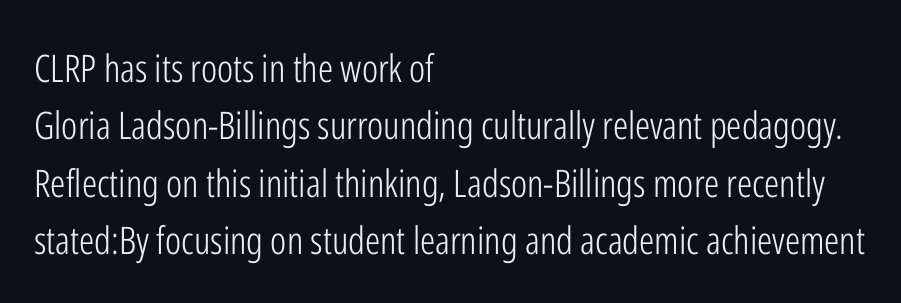
These lines sit exactly where default settings would place them. Short note: letters normally spaced. No feet cap the strokes, marking this as sans-serif type. Only glyphs here, with clear space below each row. Alignment: flush left.
